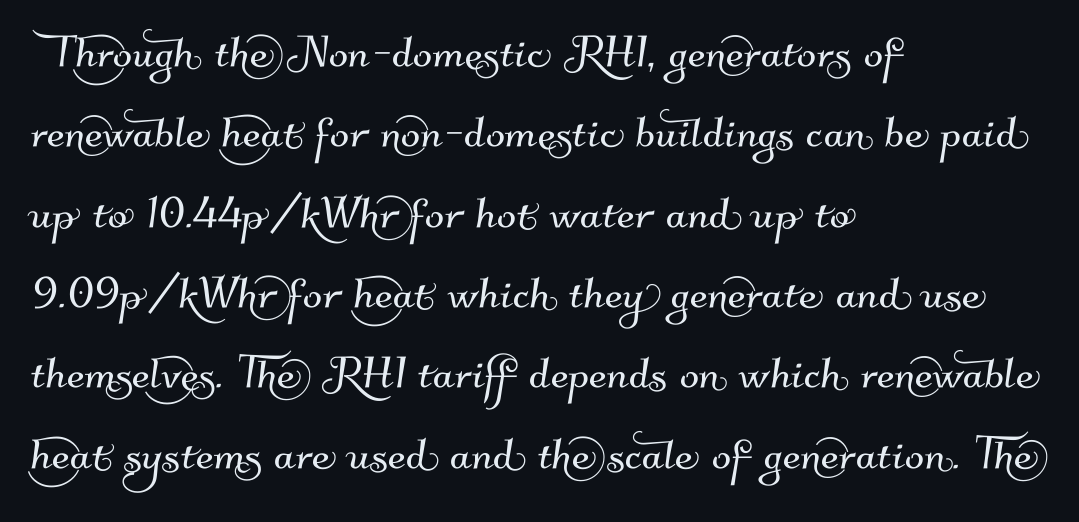
{"serif": "no", "width": "normal", "stroke_contrast": "medium", "x_height": "small", "monospaced": "no", "underline": "no", "align": "left", "line_spacing": "normal", "line_spacing_ratio": 1.41, "letter_spacing": "normal", "letter_spacing_em": 0.0, "glyph_px": 57}
